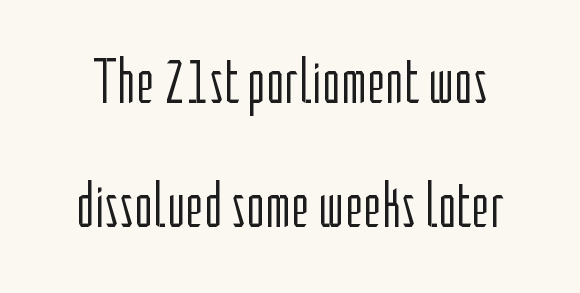
The image shows 63 px light, condensed sans-serif type, upright; set loose line spacing (1.97x), normal letter spacing, not underlined; low stroke contrast and a medium x-height.
